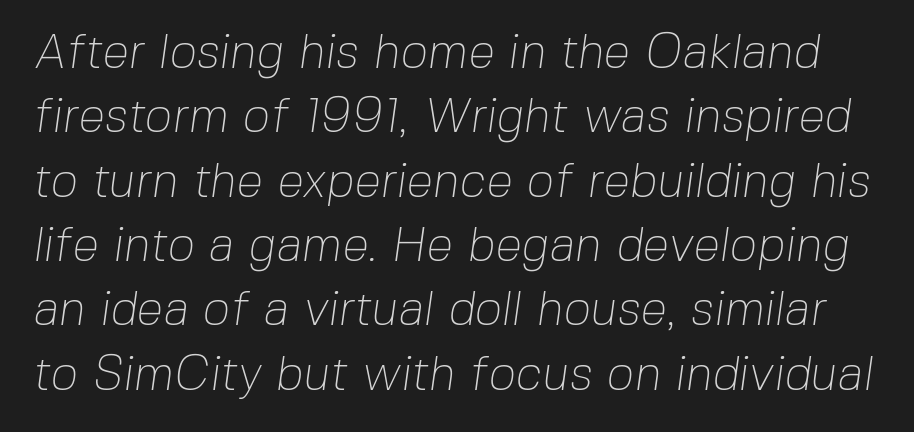
{"serif": "no", "bold": "no", "weight": "thin", "width": "normal", "stroke_contrast": "low", "x_height": "medium", "monospaced": "no", "underline": "no", "line_spacing": "normal", "line_spacing_ratio": 1.34, "letter_spacing": "normal", "letter_spacing_em": 0.0, "glyph_px": 48}
